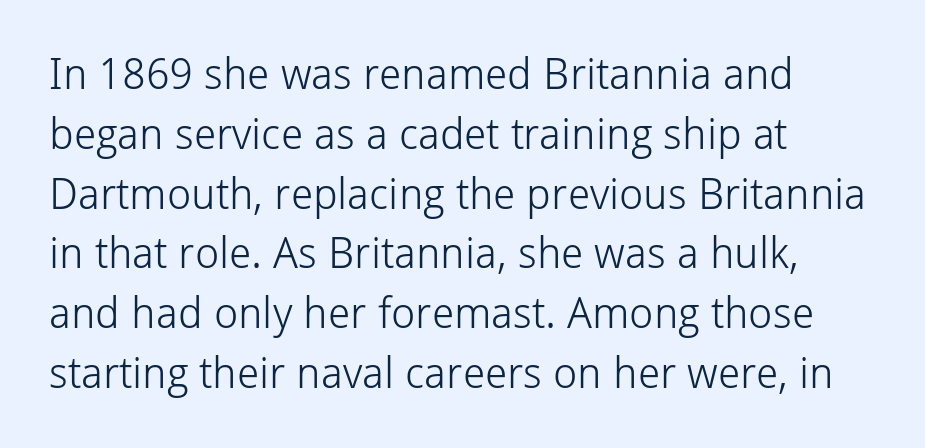
Q: Is the text bold? A: No.
Q: Is the text italic (slanted)? A: No, it is upright.
Q: Is the typeface a serif or a sans-serif typeface? A: Sans-serif.
Q: Is the text underlined? A: No.
Q: How is the paragraph aligned? A: Left-aligned.
Q: Is the spacing between letters normal or unusually wide? A: Normal.
Q: Is the spacing between lines tight, normal or loose? A: Normal.
Q: Width (condensed, normal, or wide)? A: Normal.
Q: Stroke contrast? A: Low.
Q: x-height? A: Medium.
Q: Monospaced? A: No.
